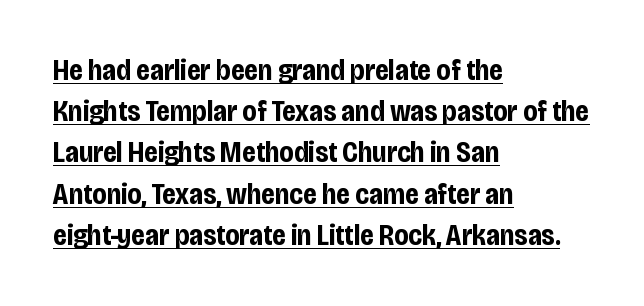
The image shows 29 px bold, condensed sans-serif type, upright; set left-aligned, normal line spacing (1.42x), normal letter spacing, underlined; low stroke contrast and a large x-height.
